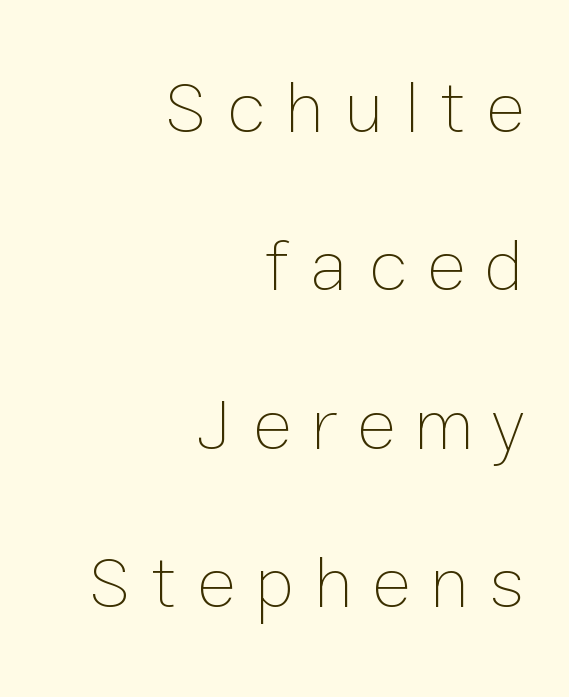
Layout note: lines flush right. The space beneath each line is pristine and unruled. Stroke thickness stays within the range of a standard reading face or lighter. Words appear elongated and porous because spacing is wide. Interline gaps are noticeably wide in this sample.
